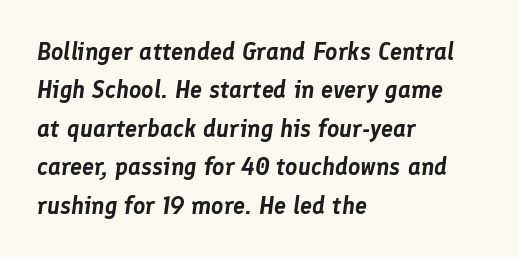
{"italic": "yes", "lean": "right", "slant_degrees": 8, "underline": "no", "align": "left", "line_spacing": "normal", "line_spacing_ratio": 1.6, "letter_spacing": "normal", "letter_spacing_em": 0.0, "glyph_px": 24}
